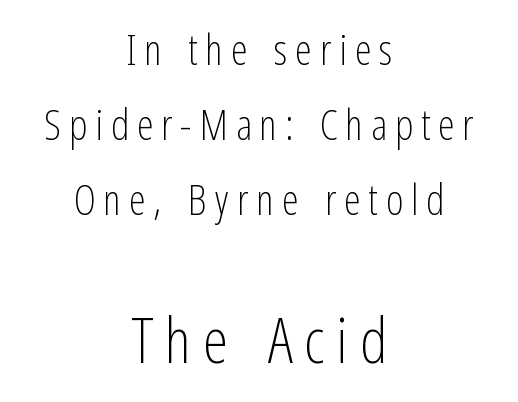
The image shows 63 px light, condensed sans-serif type, upright; set centered, line spacing 1.78x, not underlined; the second (bottom) block is 1.5x larger; low stroke contrast and a medium x-height.
